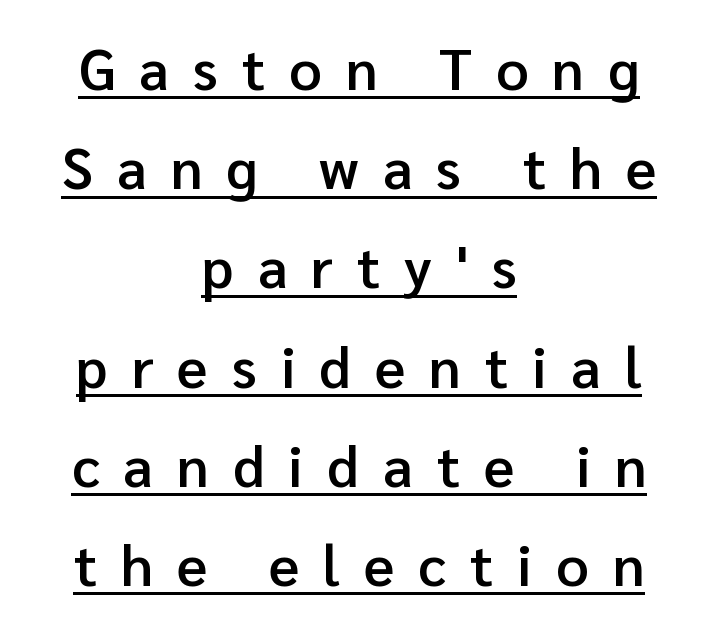
The image shows 57 px semibold sans-serif type, upright; set centered, line spacing 1.74x, unusually wide letter spacing (+0.42 em), underlined; low stroke contrast and a medium x-height.
